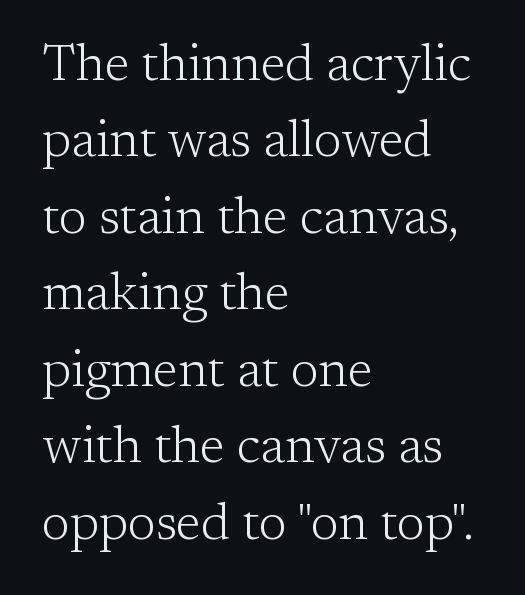
The image shows 51 px light serif type, upright; set left-aligned, normal line spacing (1.5x), normal letter spacing, not underlined; low stroke contrast and a medium x-height.
